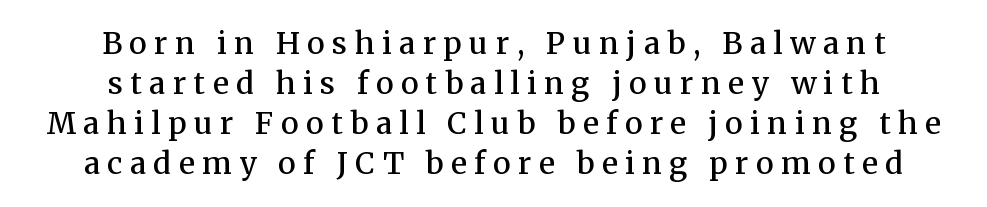
This is the regular roman posture of the typeface. The rendering positions every line midway between the sides. This is serif lettering, the kind often seen in printed books. Decoration check: the copy has no underline. Set as a demibold, roughly 600 on the weight scale. You could not count columns in this text — the font is proportionally spaced.
